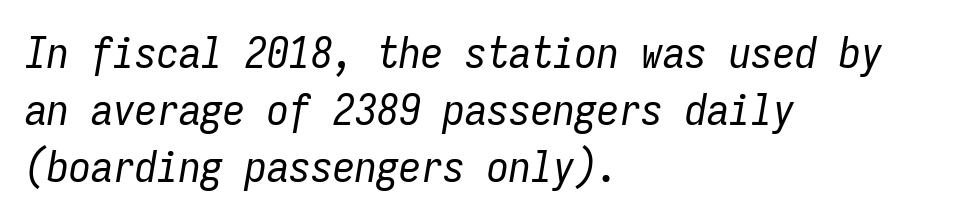
The image shows 44 px regular-weight, condensed type, italic (leaning right), monospaced; set left-aligned, normal line spacing (1.29x), normal letter spacing, not underlined; low stroke contrast and a medium x-height.
